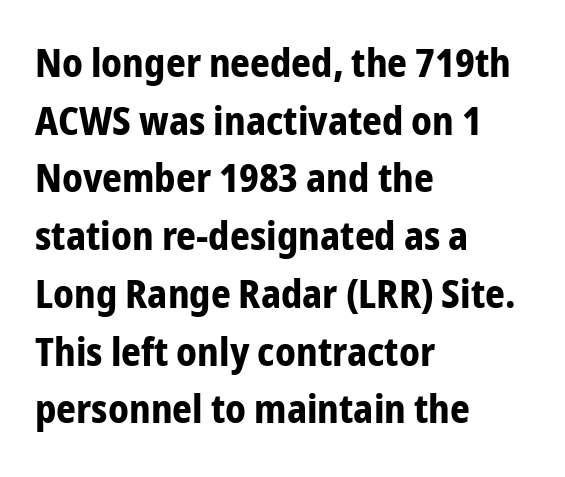
Q: Is the text bold? A: Yes.
Q: Is the text italic (slanted)? A: No, it is upright.
Q: Is the typeface a serif or a sans-serif typeface? A: Sans-serif.
Q: Is the text underlined? A: No.
Q: How is the paragraph aligned? A: Left-aligned.
Q: Is the spacing between letters normal or unusually wide? A: Normal.
Q: Is the spacing between lines tight, normal or loose? A: Normal.
Q: Width (condensed, normal, or wide)? A: Condensed.
Q: Stroke contrast? A: Low.
Q: x-height? A: Medium.
Q: Monospaced? A: No.
